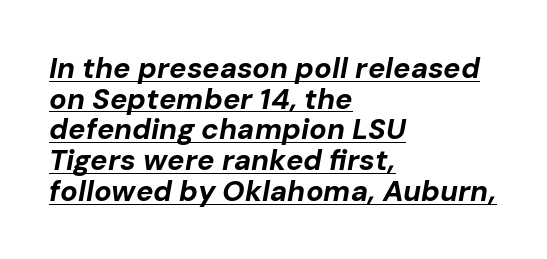
The image shows 29 px bold type, italic (leaning right); set left-aligned, tight line spacing (1.06x), normal letter spacing, underlined; low stroke contrast and a medium x-height.
